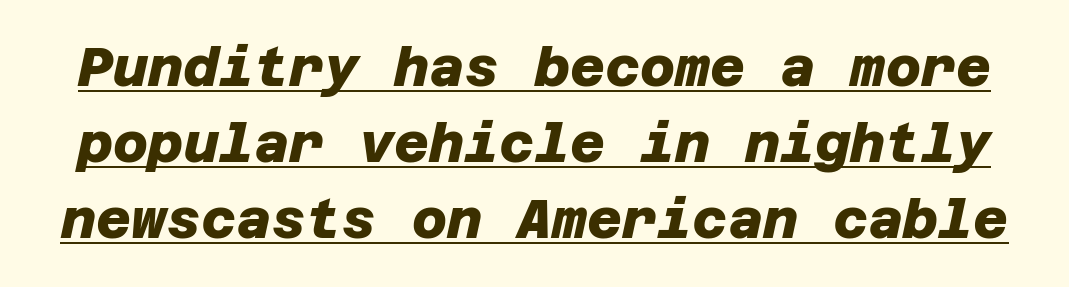
The image shows 54 px heavy sans-serif type; set normal line spacing (1.41x), normal letter spacing, underlined; low stroke contrast and a large x-height.
